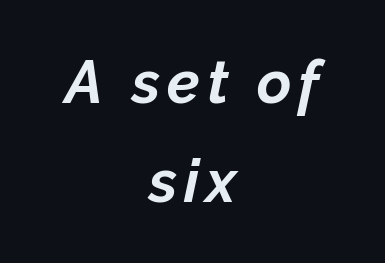
The image shows 59 px bold type, italic (leaning right); set centered, normal line spacing (1.67x), not underlined; low stroke contrast and a medium x-height.
